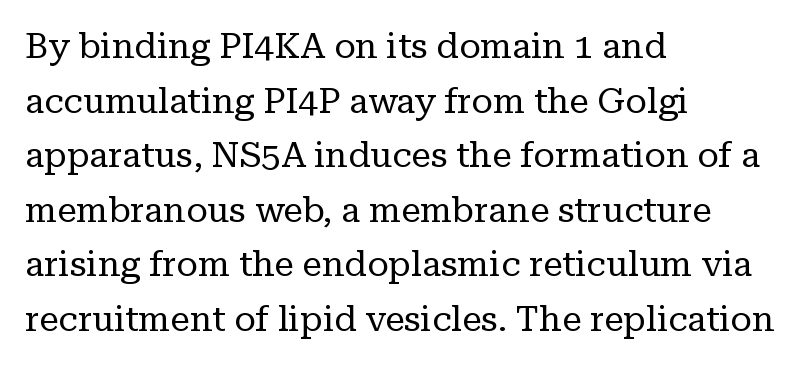
The image shows 35 px regular-weight serif type, upright; set left-aligned, normal line spacing (1.56x), normal letter spacing, not underlined; low stroke contrast and a medium x-height.
